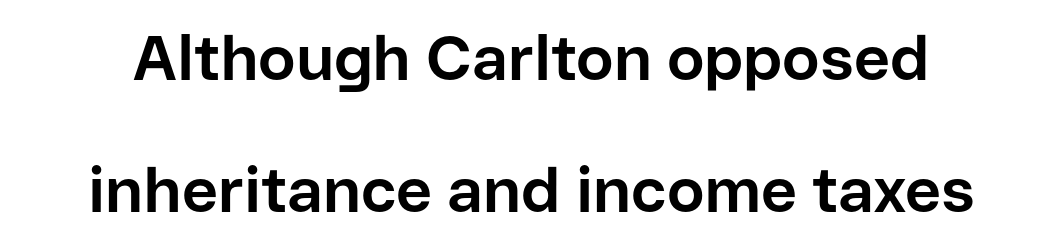
The image shows 63 px bold sans-serif type, upright; set loose line spacing (2.09x), normal letter spacing, not underlined; low stroke contrast and a medium x-height.
